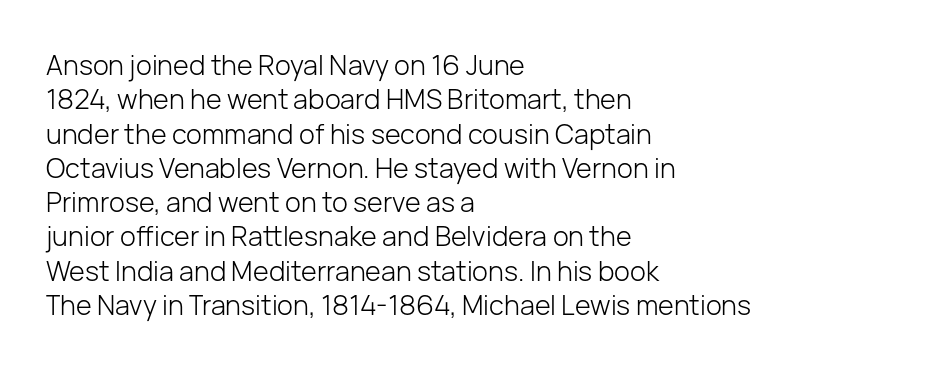
The image shows 27 px text type, upright; set left-aligned, normal line spacing (1.27x), normal letter spacing, not underlined.
